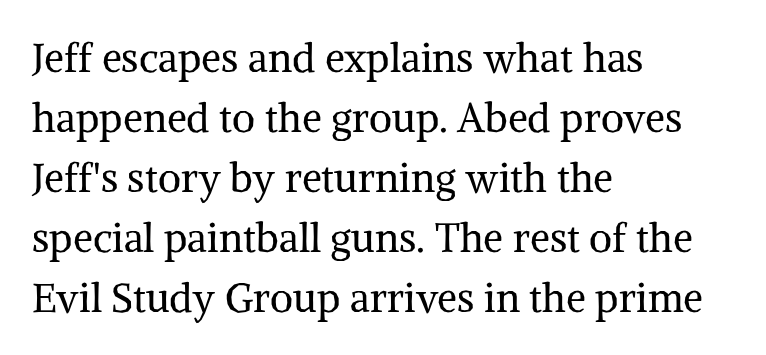
Rendered with straight, roman letterforms. Counters stay open thanks to moderate or lighter strokes. Observe the ordinary spacing: letters are neighbours, not strangers. Every row of glyphs begins at an identical x-position on the left. Words float on clear page, feet unadorned.
